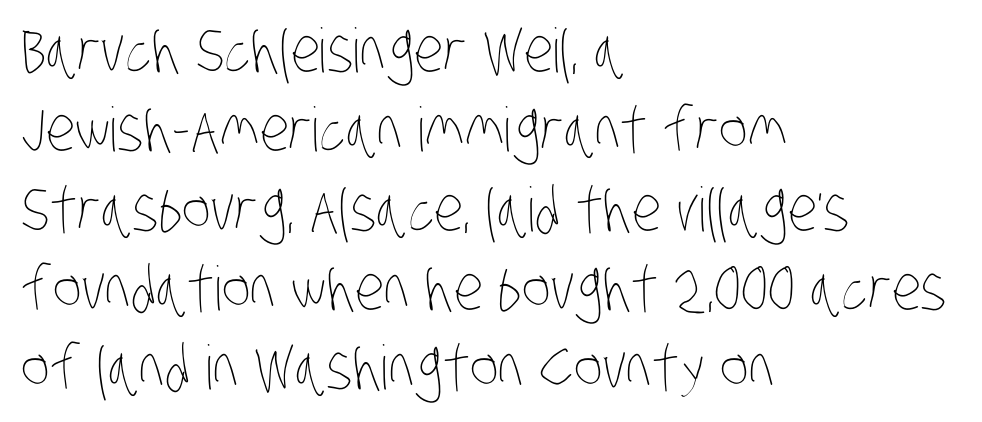
{"bold": "no", "weight": "thin", "width": "condensed", "stroke_contrast": "low", "x_height": "large", "monospaced": "no", "underline": "no", "align": "left", "line_spacing": "normal", "line_spacing_ratio": 1.3, "letter_spacing": "normal", "letter_spacing_em": 0.0, "glyph_px": 61}
